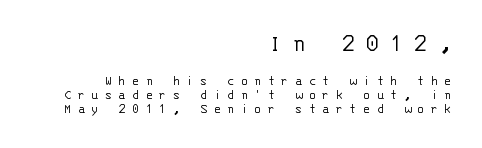
Q: Is the text bold? A: No.
Q: Is the text italic (slanted)? A: No, it is upright.
Q: Is the text underlined? A: No.
Q: How is the paragraph aligned? A: Right-aligned.
Q: Is the spacing between letters normal or unusually wide? A: Unusually wide.
Q: Is the spacing between lines tight, normal or loose? A: Tight.
Q: Which block of text is set in a larger size, the first (top) or the second (bottom)? A: The first (top) one.
